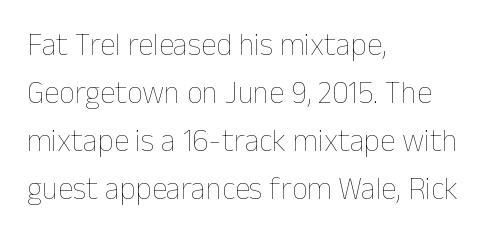
{"italic": "no", "bold": "no", "weight": "thin", "width": "normal", "stroke_contrast": "low", "x_height": "medium", "monospaced": "no", "underline": "no", "align": "left", "line_spacing": "normal", "line_spacing_ratio": 1.55, "letter_spacing": "normal", "letter_spacing_em": 0.0, "glyph_px": 31}
